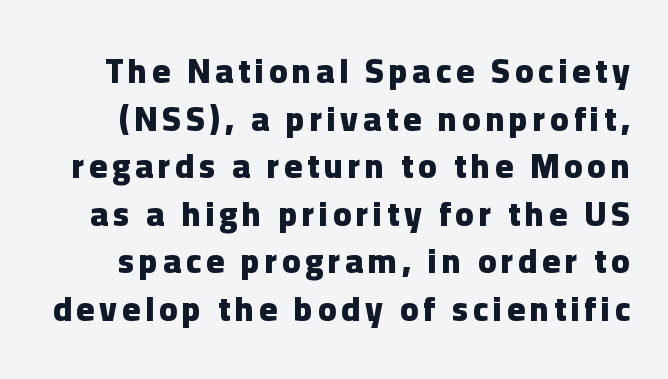
Typographically, this falls in the sans-serif category. The letters stand upright; this is a roman face. The face used here is proportionally spaced, like ordinary book or web type. Is the type bold? Yes — the strokes are clearly thick and heavy.
